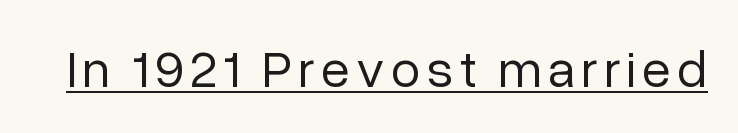
Q: Is the text bold? A: No.
Q: Is the text italic (slanted)? A: No, it is upright.
Q: Is the typeface a serif or a sans-serif typeface? A: Sans-serif.
Q: Is the text underlined? A: Yes.
Q: Width (condensed, normal, or wide)? A: Normal.
Q: Stroke contrast? A: Low.
Q: x-height? A: Medium.
Q: Monospaced? A: No.
